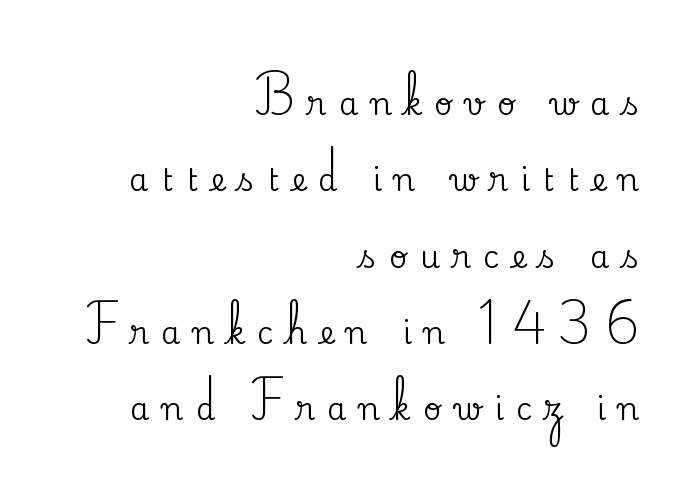
Q: Is the text italic (slanted)? A: No, it is upright.
Q: Is the typeface a serif or a sans-serif typeface? A: Serif.
Q: Is the text underlined? A: No.
Q: How is the paragraph aligned? A: Right-aligned.
Q: Is the spacing between letters normal or unusually wide? A: Unusually wide.
Q: Is the spacing between lines tight, normal or loose? A: Loose.
Q: Width (condensed, normal, or wide)? A: Normal.
Q: Stroke contrast? A: Medium.
Q: x-height? A: Small.
Q: Monospaced? A: No.
